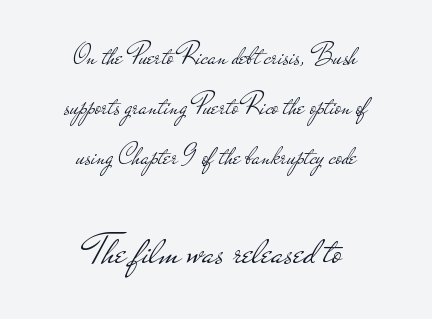
Compared with a flush-left layout, this one balances lines on the center instead. Each letter keeps its own natural width here, so spacing adapts to shape. I'd call this a sans setting — the letters go barefoot. The composition opens small and finishes big. Quick note: underline off.
